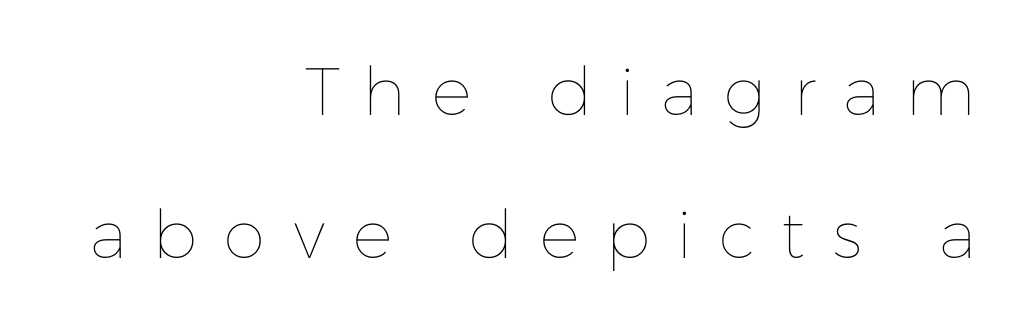
{"italic": "no", "bold": "no", "weight": "thin", "width": "normal", "stroke_contrast": "low", "x_height": "medium", "monospaced": "no", "underline": "no", "align": "right", "line_spacing": "loose", "line_spacing_ratio": 2.14, "letter_spacing": "wide", "letter_spacing_em": 0.45, "glyph_px": 67}
